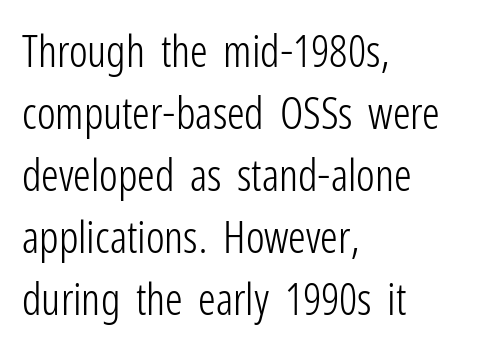
The image shows 44 px light, condensed sans-serif type, upright; set left-aligned, normal line spacing (1.41x), normal letter spacing, not underlined; low stroke contrast and a medium x-height.
